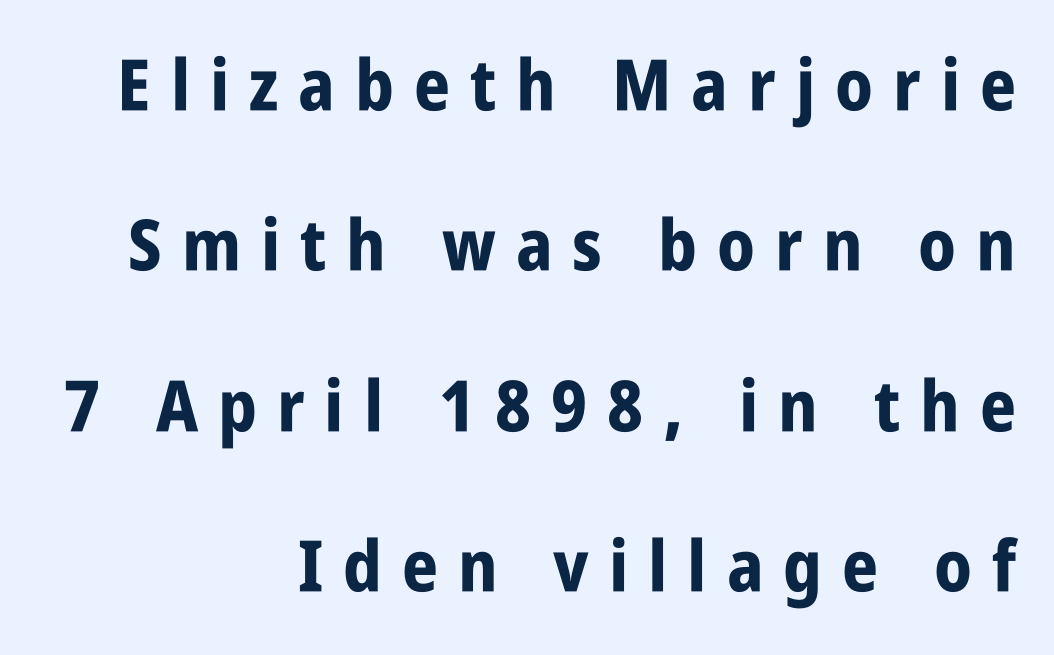
Display-style spreading of the glyphs; the letterfit is very open. The text block is weighted toward the right margin, trailing off unevenly leftward. The foot of each line stays bare and open. Think of a printed novel: that variable character pitch is what you see here. The lines are spread far apart with generous leading. To sum up the face: it is a sans, with no serifs.
